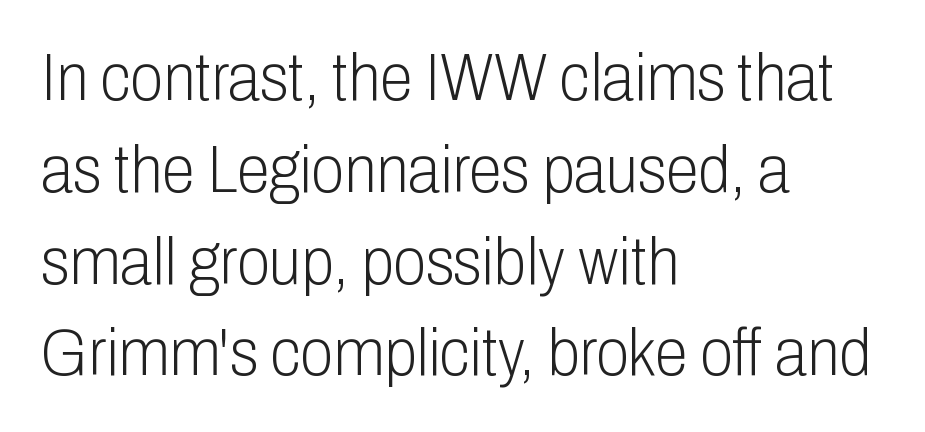
The image shows 67 px light, condensed sans-serif type, upright; set left-aligned, normal line spacing (1.37x), normal letter spacing, not underlined; low stroke contrast and a medium x-height.
